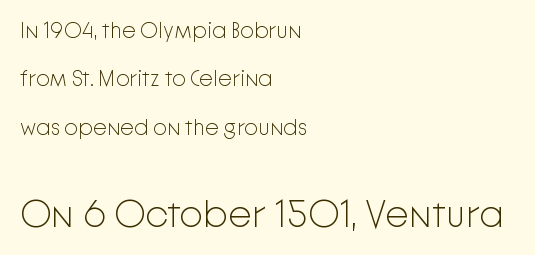
{"serif": "no", "italic": "no", "bold": "no", "weight": "light", "width": "normal", "stroke_contrast": "low", "x_height": "medium", "monospaced": "no", "underline": "no", "align": "left", "line_spacing": "loose", "line_spacing_ratio": 2.2, "letter_spacing": "normal", "letter_spacing_em": 0.0, "larger_block": "second", "size_ratio": 1.73, "glyph_px": 38}
